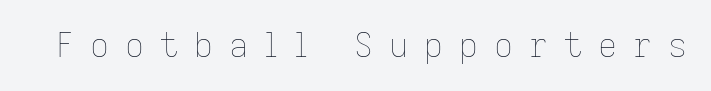
Q: Is the text bold? A: No.
Q: Is the text italic (slanted)? A: No, it is upright.
Q: Is the text underlined? A: No.
Q: Is the spacing between letters normal or unusually wide? A: Unusually wide.
Q: Width (condensed, normal, or wide)? A: Normal.
Q: Stroke contrast? A: Low.
Q: x-height? A: Medium.
Q: Monospaced? A: No.
